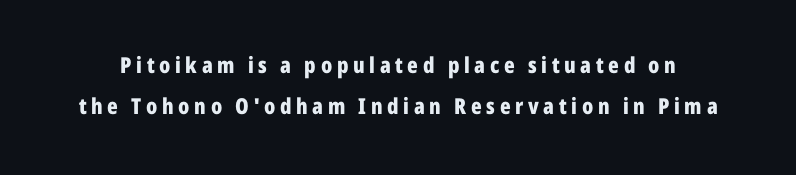
Q: Is the text bold? A: Yes.
Q: Is the text italic (slanted)? A: No, it is upright.
Q: Is the text underlined? A: No.
Q: Is the spacing between letters normal or unusually wide? A: Unusually wide.
